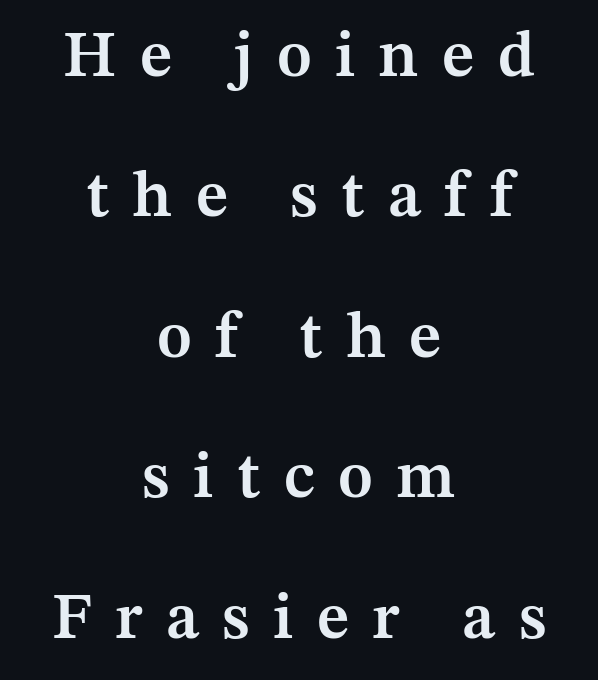
This is serif lettering, the kind often seen in printed books. You could only call the tracking loose — the letters float apart. Neither beginnings nor endings align; midpoints do. The space beneath each line is pristine and unruled. This is the regular roman posture of the typeface. Is the type bold? Partly — it's a semibold, heavier than regular but not fully bold.
